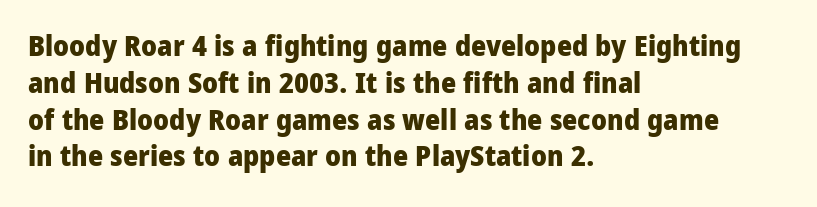
Q: Is the text bold? A: Yes.
Q: Is the text italic (slanted)? A: No, it is upright.
Q: Is the typeface a serif or a sans-serif typeface? A: Sans-serif.
Q: Is the text underlined? A: No.
Q: How is the paragraph aligned? A: Left-aligned.
Q: Is the spacing between letters normal or unusually wide? A: Normal.
Q: Is the spacing between lines tight, normal or loose? A: Normal.
Q: Width (condensed, normal, or wide)? A: Condensed.
Q: Stroke contrast? A: Low.
Q: x-height? A: Large.
Q: Monospaced? A: No.
